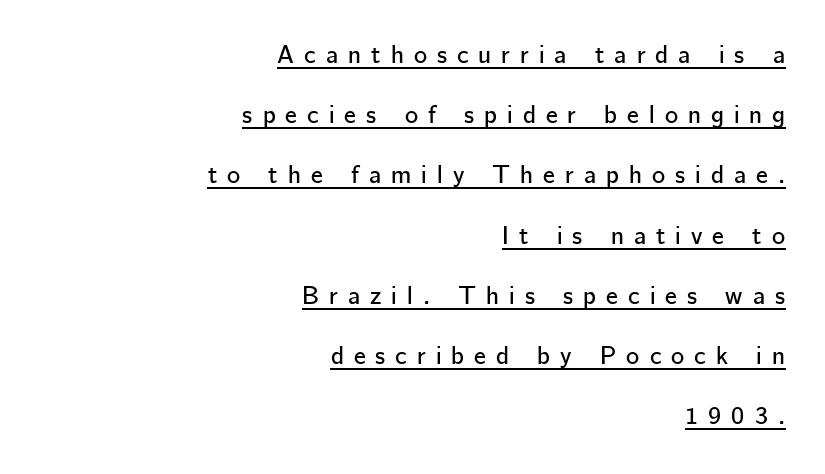
Q: Is the text italic (slanted)? A: No, it is upright.
Q: Is the text underlined? A: Yes.
Q: How is the paragraph aligned? A: Right-aligned.
Q: Is the spacing between letters normal or unusually wide? A: Unusually wide.
Q: Is the spacing between lines tight, normal or loose? A: Loose.
